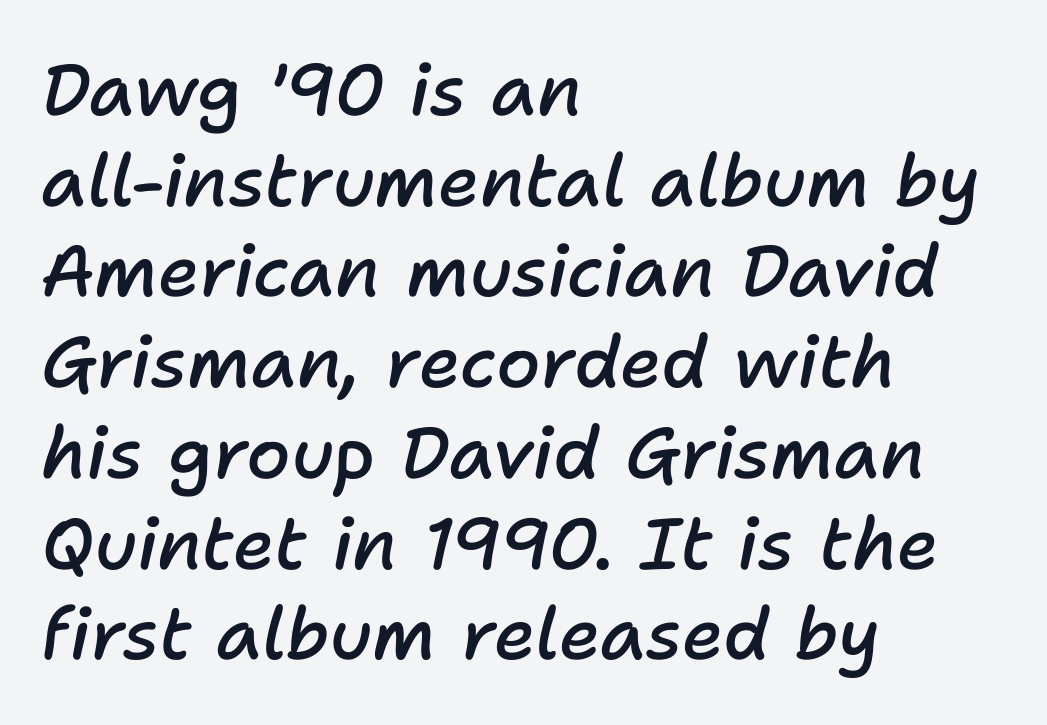
The image shows 72 px semibold type, italic (leaning right); set left-aligned, normal line spacing (1.26x), normal letter spacing, not underlined; low stroke contrast and a medium x-height.
